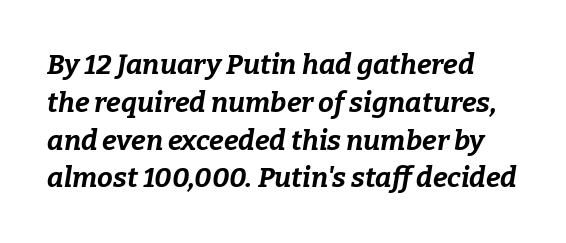
Q: Is the text bold? A: Yes.
Q: Is the text italic (slanted)? A: Yes, it leans right by about 9 degrees.
Q: Is the text underlined? A: No.
Q: Is the spacing between letters normal or unusually wide? A: Normal.
Q: Is the spacing between lines tight, normal or loose? A: Normal.
Q: Width (condensed, normal, or wide)? A: Normal.
Q: Stroke contrast? A: Low.
Q: x-height? A: Medium.
Q: Monospaced? A: No.
